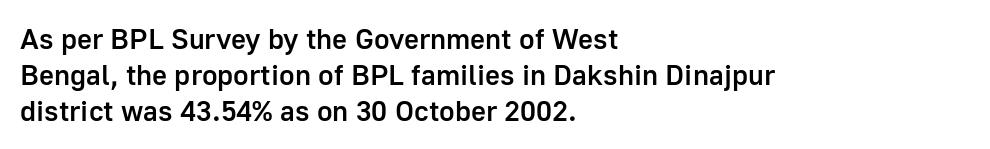
The image shows 29 px semibold sans-serif type, upright; set left-aligned, normal line spacing (1.25x), normal letter spacing, not underlined; low stroke contrast and a medium x-height.
